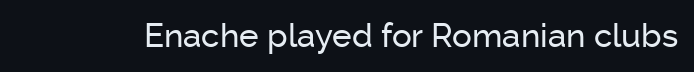
{"serif": "no", "italic": "no", "width": "normal", "stroke_contrast": "low", "x_height": "medium", "monospaced": "no", "underline": "no", "letter_spacing": "normal", "letter_spacing_em": 0.0, "glyph_px": 33}
